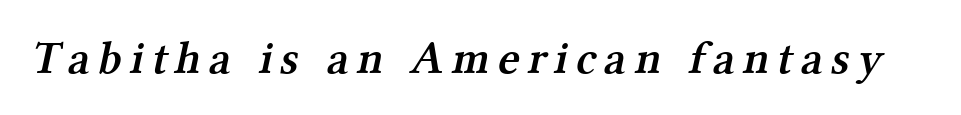
The image shows 47 px semibold serif type; set not underlined; medium stroke contrast and a medium x-height.
